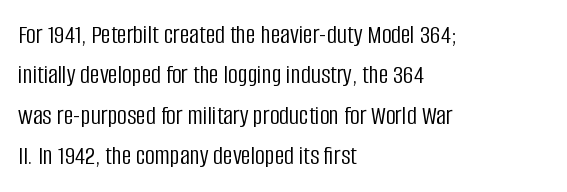
Q: Is the text bold? A: No.
Q: Is the text italic (slanted)? A: No, it is upright.
Q: Is the text underlined? A: No.
Q: How is the paragraph aligned? A: Left-aligned.
Q: Is the spacing between letters normal or unusually wide? A: Normal.
Q: Is the spacing between lines tight, normal or loose? A: Normal.
